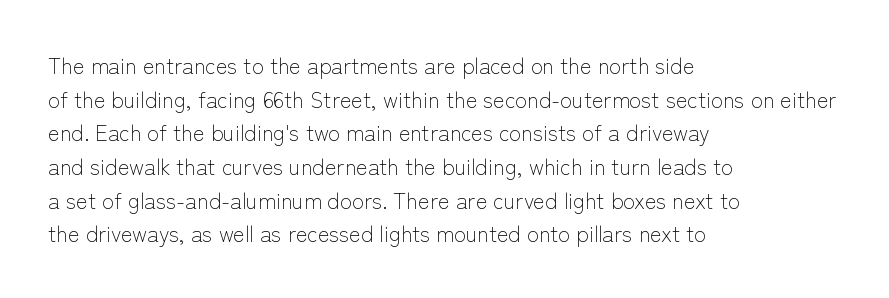
The image shows 22 px text type, upright; set left-aligned, normal line spacing (1.53x), normal letter spacing, not underlined.
